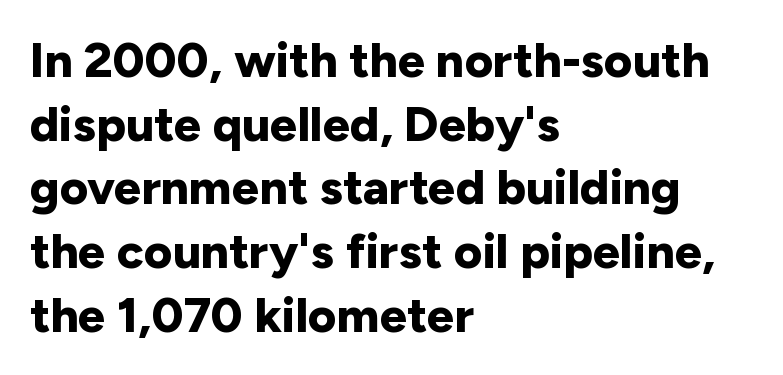
The image shows 49 px bold sans-serif type, upright; set left-aligned, normal line spacing (1.3x), normal letter spacing, not underlined; low stroke contrast and a medium x-height.
